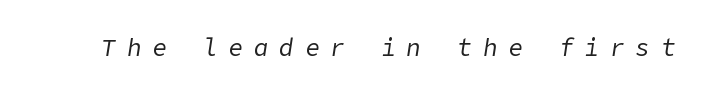
{"italic": "yes", "lean": "right", "slant_degrees": 9, "bold": "no", "underline": "no", "letter_spacing": "wide", "letter_spacing_em": 0.46, "glyph_px": 24}
